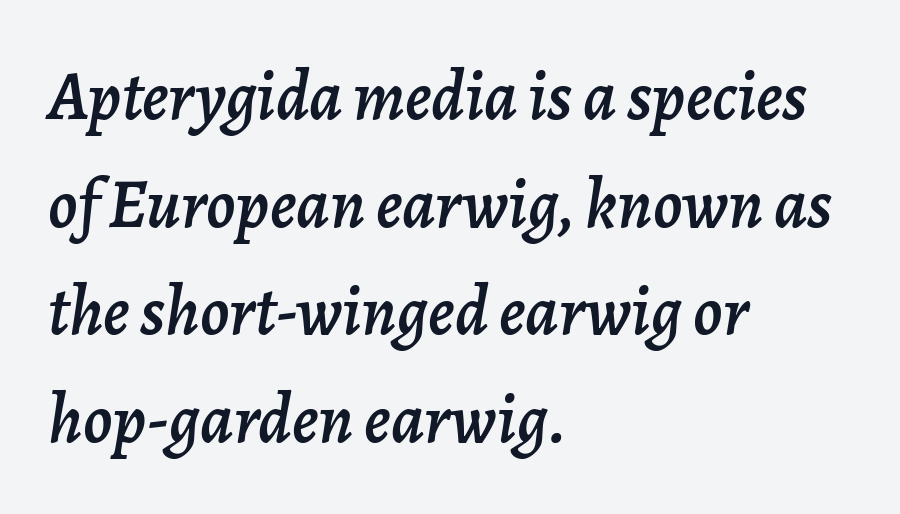
Q: Is the text italic (slanted)? A: Yes, it leans right by about 7 degrees.
Q: Is the text underlined? A: No.
Q: How is the paragraph aligned? A: Left-aligned.
Q: Is the spacing between letters normal or unusually wide? A: Normal.
Q: Is the spacing between lines tight, normal or loose? A: Normal.
Q: Width (condensed, normal, or wide)? A: Normal.
Q: Stroke contrast? A: Low.
Q: x-height? A: Medium.
Q: Monospaced? A: No.
